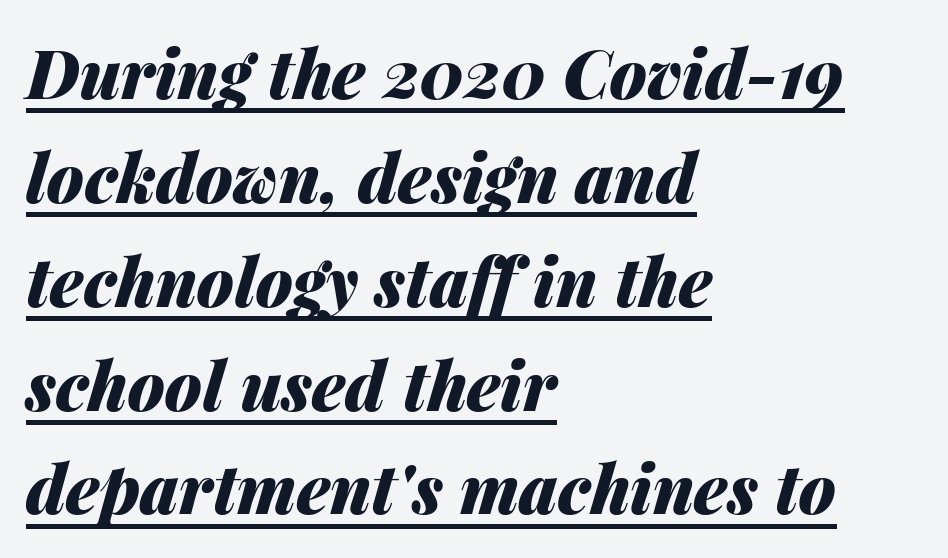
Q: Is the text bold? A: Yes.
Q: Is the text italic (slanted)? A: Yes, it leans right by about 14 degrees.
Q: Is the text underlined? A: Yes.
Q: How is the paragraph aligned? A: Left-aligned.
Q: Is the spacing between letters normal or unusually wide? A: Normal.
Q: Is the spacing between lines tight, normal or loose? A: Normal.
Q: Width (condensed, normal, or wide)? A: Normal.
Q: Stroke contrast? A: Medium.
Q: x-height? A: Medium.
Q: Monospaced? A: No.
